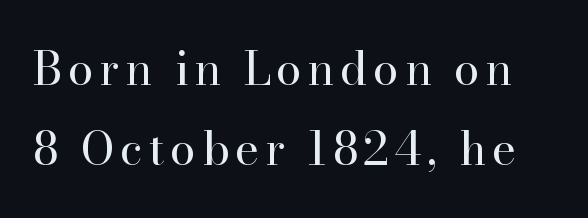
The image shows 46 px regular-weight serif type, upright; set line spacing 1.74x, not underlined; high stroke contrast and a small x-height.
